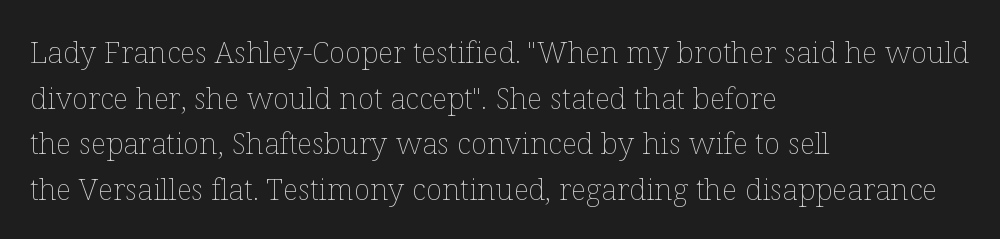
Q: Is the text bold? A: No.
Q: Is the text italic (slanted)? A: No, it is upright.
Q: Is the text underlined? A: No.
Q: How is the paragraph aligned? A: Left-aligned.
Q: Is the spacing between letters normal or unusually wide? A: Normal.
Q: Is the spacing between lines tight, normal or loose? A: Normal.
Q: Width (condensed, normal, or wide)? A: Normal.
Q: Stroke contrast? A: Low.
Q: x-height? A: Medium.
Q: Monospaced? A: No.
